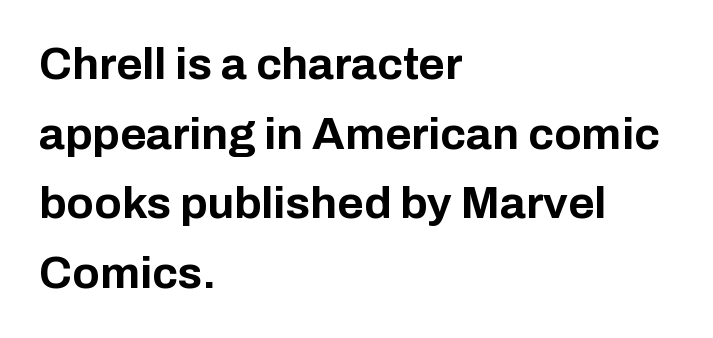
The image shows 45 px bold sans-serif type, upright; set left-aligned, normal line spacing (1.55x), normal letter spacing, not underlined; low stroke contrast and a medium x-height.
